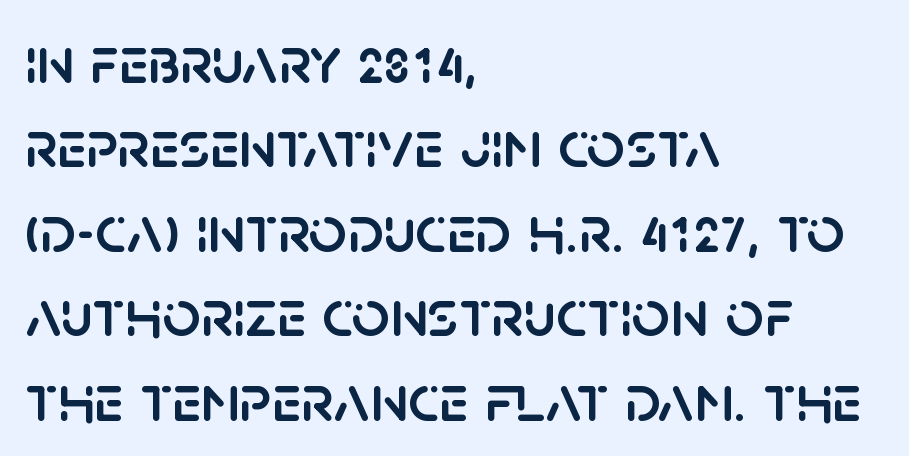
The image shows 67 px sans-serif type, upright; set left-aligned, normal line spacing (1.26x), normal letter spacing, not underlined; low stroke contrast and a large x-height.
